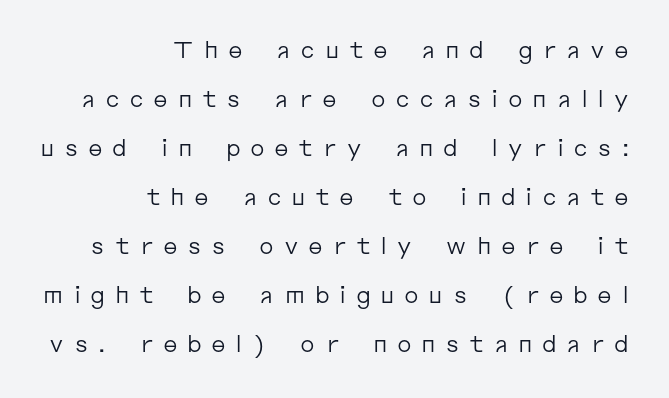
Q: Is the text bold? A: No.
Q: Is the text italic (slanted)? A: No, it is upright.
Q: Is the text underlined? A: No.
Q: How is the paragraph aligned? A: Right-aligned.
Q: Is the spacing between letters normal or unusually wide? A: Unusually wide.
Q: Is the spacing between lines tight, normal or loose? A: Loose.
